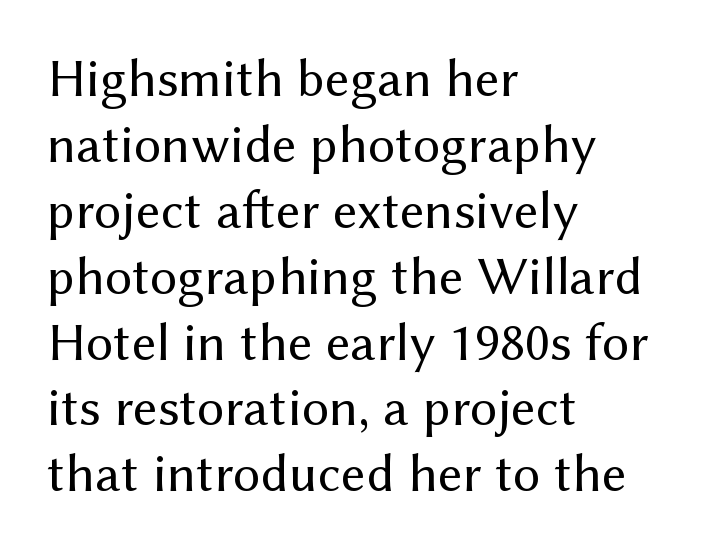
The image shows 54 px regular-weight sans-serif type, upright; set left-aligned, line spacing 1.22x, normal letter spacing, not underlined; medium stroke contrast and a medium x-height.
